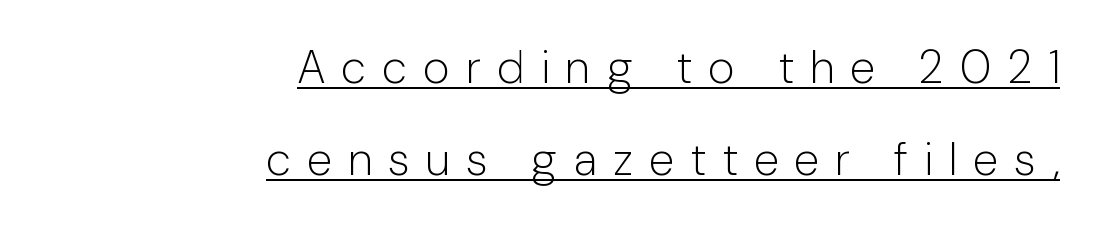
{"serif": "no", "italic": "no", "bold": "no", "weight": "light", "width": "condensed", "stroke_contrast": "low", "x_height": "medium", "monospaced": "no", "underline": "yes", "align": "right", "line_spacing": "loose", "line_spacing_ratio": 2.01, "letter_spacing": "wide", "letter_spacing_em": 0.38, "glyph_px": 46}
